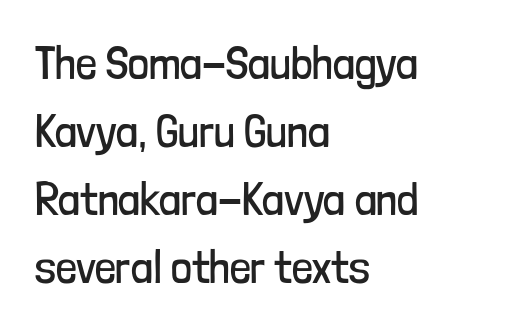
Tracking here is standard; glyphs follow each other at the usual distance. The space beneath each line is pristine and unruled. Casual observation: everything's shoved over to the left. Vertical stems look standard width or narrower in stroke. Rows of type keep a routine distance in the vertical direction.
